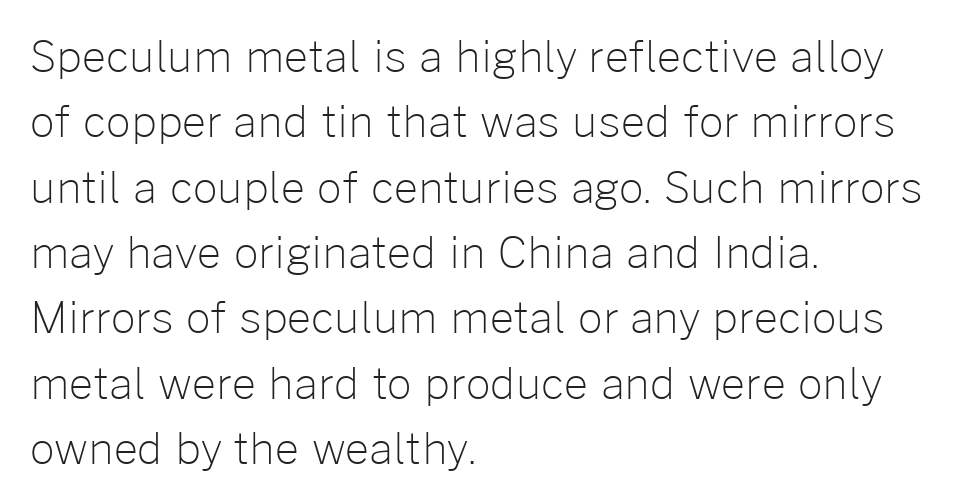
Note: no serifs on the glyphs. The letters sit at their default tracking, neither squeezed nor spread. Is this a heavy cut? Hardly; it is regular or lighter. The designer left line spacing at the default.
